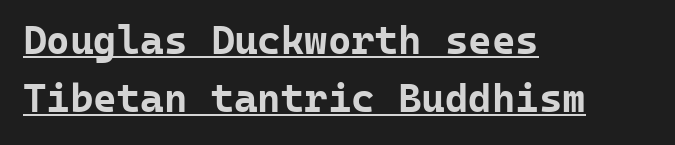
The image shows 40 px bold sans-serif type, upright, monospaced; set left-aligned, normal line spacing (1.45x), normal letter spacing, underlined; low stroke contrast and a medium x-height.
